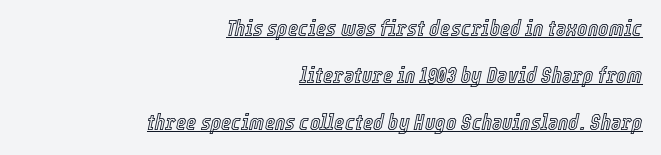
Q: Is the text italic (slanted)? A: Yes, it leans right by about 12 degrees.
Q: Is the text underlined? A: Yes.
Q: How is the paragraph aligned? A: Right-aligned.
Q: Is the spacing between letters normal or unusually wide? A: Normal.
Q: Is the spacing between lines tight, normal or loose? A: Loose.
